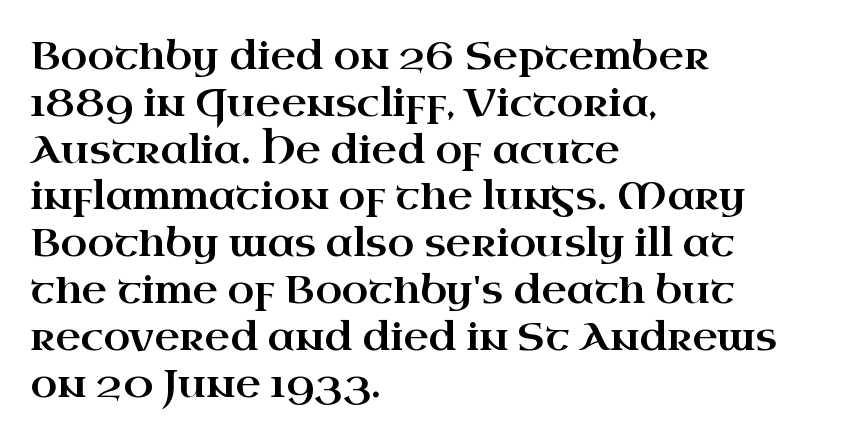
This sample is left-justified, so line endings fall wherever the words run out. Upright lettering throughout. Character widths vary here, with narrow letters taking less room than wide ones. Anything drawn beneath the words? Only blank space. A typesetter would call this zero additional tracking.
